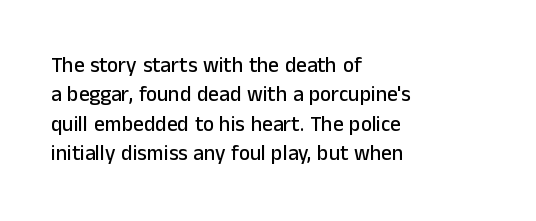
Q: Is the text italic (slanted)? A: No, it is upright.
Q: Is the text underlined? A: No.
Q: How is the paragraph aligned? A: Left-aligned.
Q: Is the spacing between letters normal or unusually wide? A: Normal.
Q: Is the spacing between lines tight, normal or loose? A: Normal.
